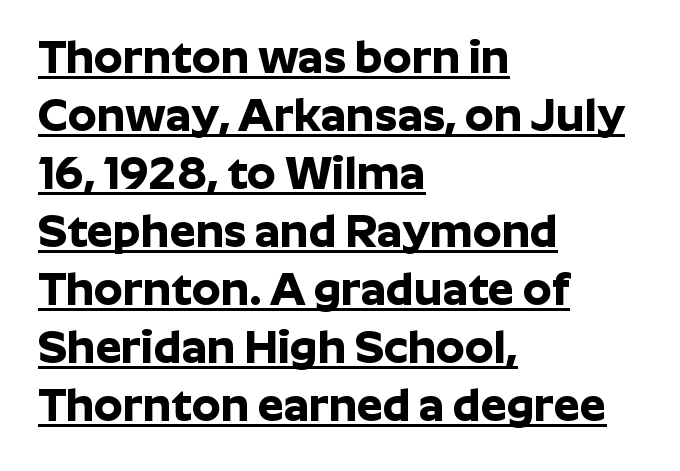
Is this a sans? Yes — the strokes have no serifs. Horizontal bands of white between lines are of average thickness. These characters rest on top of a visible drawn line. This rendering leaves character spacing at its baseline value. Spacing verdict: proportional, widths tailored to each character.
